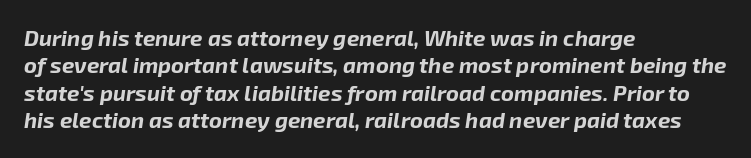
The image shows 22 px bold type, italic (leaning right); set left-aligned, normal line spacing (1.25x), normal letter spacing, not underlined.
